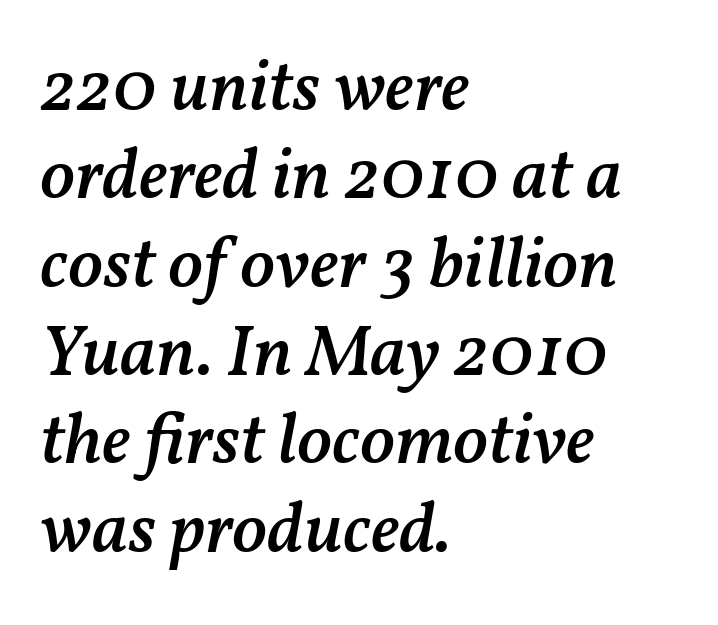
{"italic": "yes", "lean": "right", "slant_degrees": 11, "bold": "semi", "weight": "semibold", "width": "normal", "stroke_contrast": "medium", "x_height": "medium", "monospaced": "no", "underline": "no", "align": "left", "line_spacing_ratio": 1.21, "letter_spacing": "normal", "letter_spacing_em": 0.0, "glyph_px": 73}
